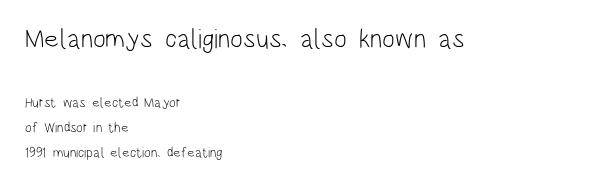
{"italic": "no", "bold": "no", "underline": "no", "align": "left", "line_spacing_ratio": 1.79, "letter_spacing": "normal", "letter_spacing_em": 0.0, "larger_block": "first", "size_ratio": 1.93, "glyph_px": 27}
